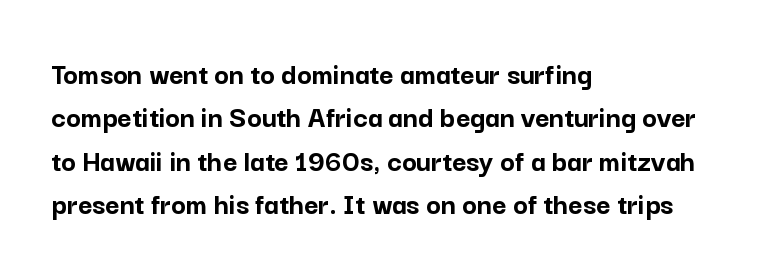
Q: Is the text bold? A: Yes.
Q: Is the text italic (slanted)? A: No, it is upright.
Q: Is the typeface a serif or a sans-serif typeface? A: Sans-serif.
Q: Is the text underlined? A: No.
Q: How is the paragraph aligned? A: Left-aligned.
Q: Is the spacing between letters normal or unusually wide? A: Normal.
Q: Is the spacing between lines tight, normal or loose? A: Normal.
Q: Width (condensed, normal, or wide)? A: Normal.
Q: Stroke contrast? A: Low.
Q: x-height? A: Medium.
Q: Monospaced? A: No.
